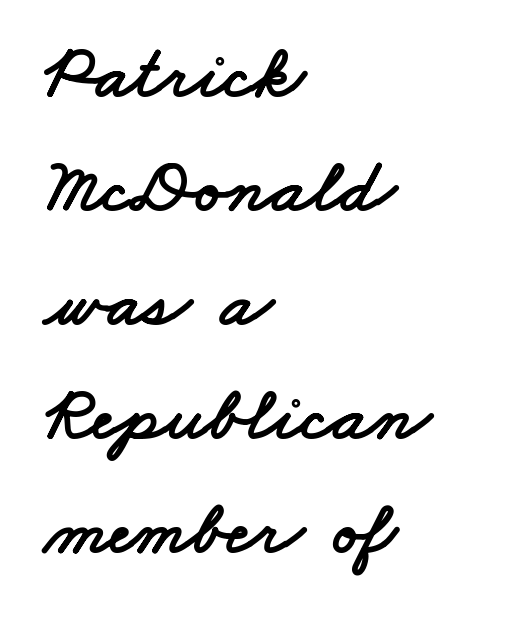
{"serif": "no", "width": "wide", "stroke_contrast": "low", "x_height": "small", "monospaced": "no", "underline": "no", "align": "left", "line_spacing": "normal", "line_spacing_ratio": 1.5, "letter_spacing": "normal", "letter_spacing_em": 0.0, "glyph_px": 76}
